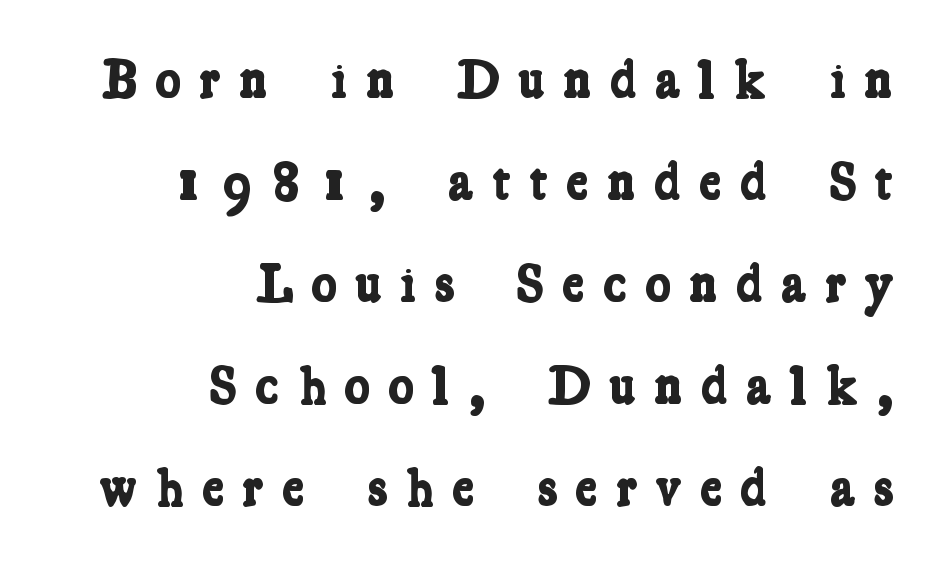
Q: Is the text bold? A: Yes.
Q: Is the typeface a serif or a sans-serif typeface? A: Serif.
Q: Is the text underlined? A: No.
Q: How is the paragraph aligned? A: Right-aligned.
Q: Is the spacing between letters normal or unusually wide? A: Unusually wide.
Q: Width (condensed, normal, or wide)? A: Condensed.
Q: Stroke contrast? A: Low.
Q: x-height? A: Medium.
Q: Monospaced? A: No.
